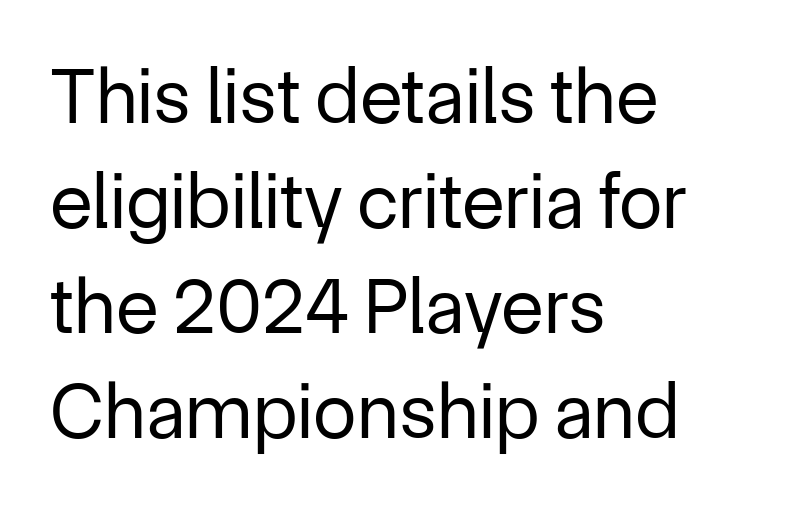
Q: Is the text bold? A: No.
Q: Is the text italic (slanted)? A: No, it is upright.
Q: Is the typeface a serif or a sans-serif typeface? A: Sans-serif.
Q: Is the text underlined? A: No.
Q: How is the paragraph aligned? A: Left-aligned.
Q: Is the spacing between letters normal or unusually wide? A: Normal.
Q: Is the spacing between lines tight, normal or loose? A: Normal.
Q: Width (condensed, normal, or wide)? A: Normal.
Q: Stroke contrast? A: Low.
Q: x-height? A: Medium.
Q: Monospaced? A: No.
